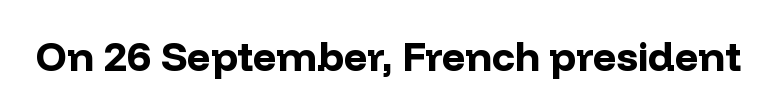
The image shows 41 px bold sans-serif type, upright; set normal letter spacing, not underlined; low stroke contrast and a medium x-height.
